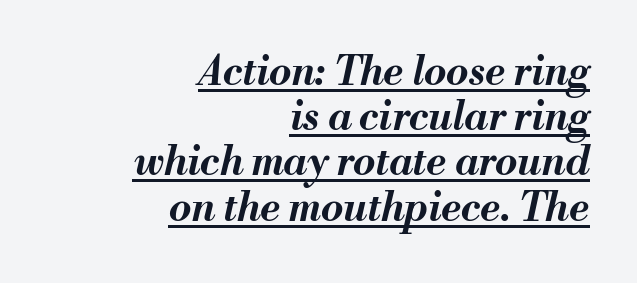
{"italic": "yes", "lean": "right", "slant_degrees": 13, "bold": "yes", "weight": "bold", "width": "normal", "stroke_contrast": "medium", "x_height": "small", "monospaced": "no", "underline": "yes", "align": "right", "line_spacing": "tight", "line_spacing_ratio": 1.13, "letter_spacing": "normal", "letter_spacing_em": 0.0, "glyph_px": 40}
